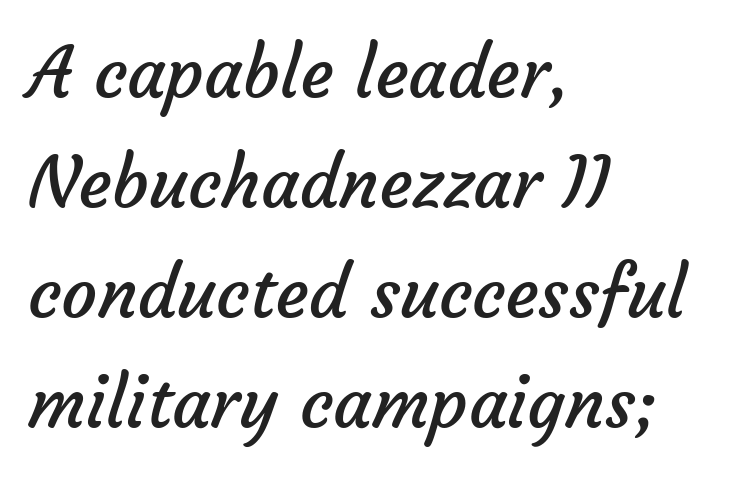
Q: Is the text bold? A: No.
Q: Is the typeface a serif or a sans-serif typeface? A: Sans-serif.
Q: Is the text underlined? A: No.
Q: How is the paragraph aligned? A: Left-aligned.
Q: Is the spacing between letters normal or unusually wide? A: Normal.
Q: Is the spacing between lines tight, normal or loose? A: Normal.
Q: Width (condensed, normal, or wide)? A: Normal.
Q: Stroke contrast? A: Low.
Q: x-height? A: Medium.
Q: Monospaced? A: No.
